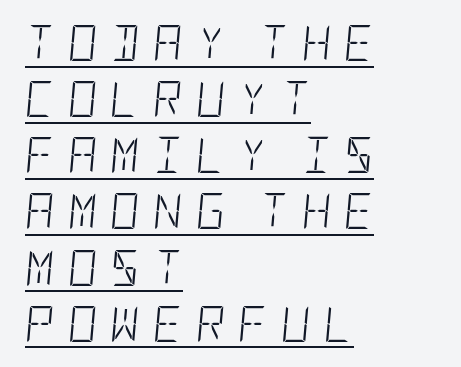
Q: Is the text bold? A: No.
Q: Is the text italic (slanted)? A: Yes, it leans right by about 5 degrees.
Q: Is the text underlined? A: Yes.
Q: How is the paragraph aligned? A: Left-aligned.
Q: Is the spacing between letters normal or unusually wide? A: Unusually wide.
Q: Is the spacing between lines tight, normal or loose? A: Normal.
Q: Width (condensed, normal, or wide)? A: Condensed.
Q: Stroke contrast? A: Low.
Q: x-height? A: Large.
